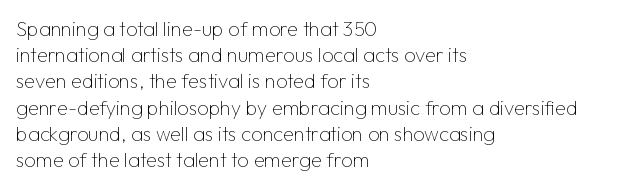
{"italic": "no", "bold": "no", "underline": "no", "align": "left", "line_spacing": "normal", "line_spacing_ratio": 1.31, "letter_spacing": "normal", "letter_spacing_em": 0.0, "glyph_px": 20}
